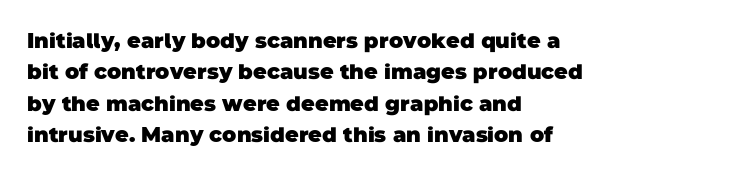
Q: Is the text bold? A: Yes.
Q: Is the text underlined? A: No.
Q: How is the paragraph aligned? A: Left-aligned.
Q: Is the spacing between letters normal or unusually wide? A: Normal.
Q: Is the spacing between lines tight, normal or loose? A: Normal.
